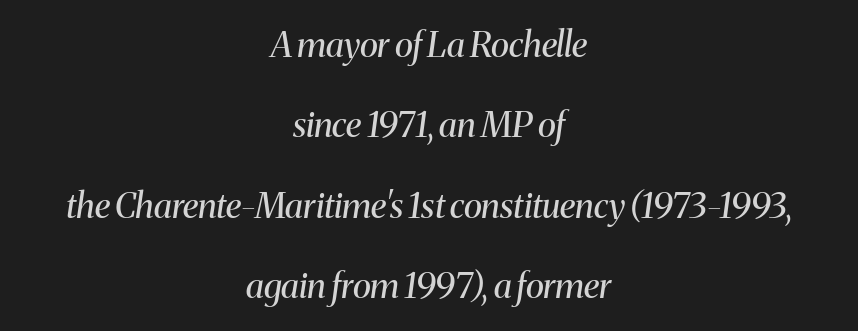
Q: Is the text bold? A: No.
Q: Is the text italic (slanted)? A: Yes, it leans right by about 8 degrees.
Q: Is the typeface a serif or a sans-serif typeface? A: Serif.
Q: Is the text underlined? A: No.
Q: How is the paragraph aligned? A: Centered.
Q: Is the spacing between letters normal or unusually wide? A: Normal.
Q: Is the spacing between lines tight, normal or loose? A: Loose.
Q: Width (condensed, normal, or wide)? A: Normal.
Q: Stroke contrast? A: Medium.
Q: x-height? A: Medium.
Q: Monospaced? A: No.
